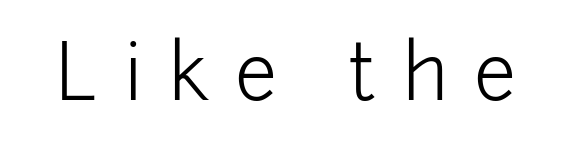
{"serif": "no", "italic": "no", "bold": "no", "weight": "light", "width": "normal", "stroke_contrast": "low", "x_height": "medium", "monospaced": "no", "underline": "no", "letter_spacing": "wide", "letter_spacing_em": 0.33, "glyph_px": 77}
